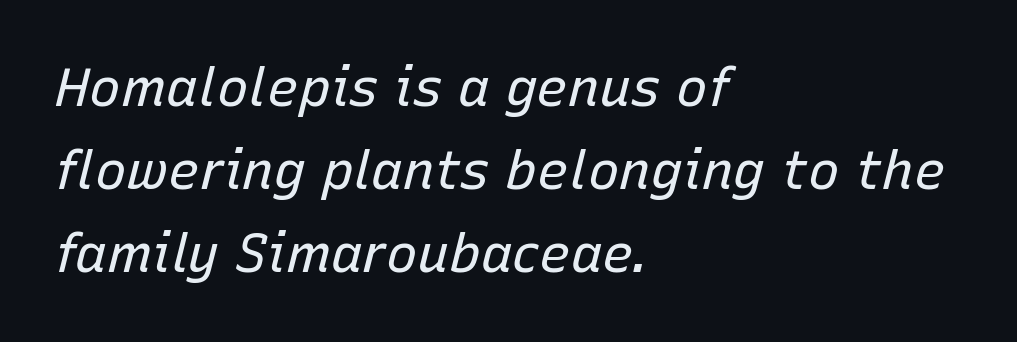
On a weight scale, this lands at 450 or below. Italic: yes, the glyphs are oblique. The vertical gap from one line to the next is medium. Unmarked baselines from the first word to the last. Leftover space on each line is placed entirely after the last word. What stands out about the letter spacing? Nothing — it is the standard amount.
